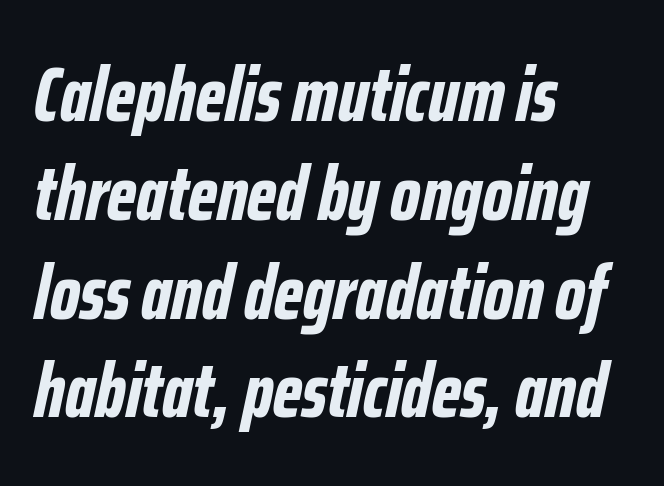
Q: Is the text bold? A: Yes.
Q: Is the text italic (slanted)? A: Yes, it leans right by about 12 degrees.
Q: Is the text underlined? A: No.
Q: How is the paragraph aligned? A: Left-aligned.
Q: Is the spacing between letters normal or unusually wide? A: Normal.
Q: Is the spacing between lines tight, normal or loose? A: Normal.
Q: Width (condensed, normal, or wide)? A: Condensed.
Q: Stroke contrast? A: Low.
Q: x-height? A: Medium.
Q: Monospaced? A: No.
